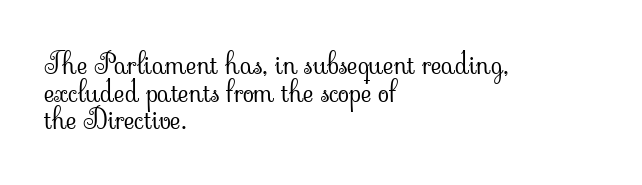
{"serif": "yes", "italic": "no", "bold": "no", "weight": "light", "width": "normal", "stroke_contrast": "low", "x_height": "small", "monospaced": "no", "underline": "no", "align": "left", "line_spacing": "tight", "line_spacing_ratio": 0.95, "letter_spacing": "normal", "letter_spacing_em": 0.0, "glyph_px": 29}
